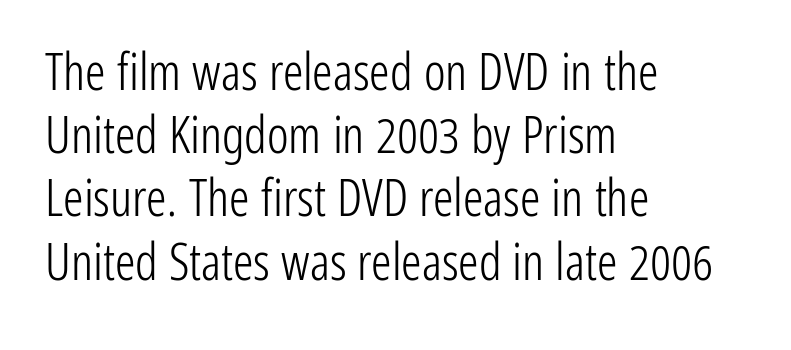
{"serif": "no", "italic": "no", "bold": "no", "weight": "light", "width": "condensed", "stroke_contrast": "low", "x_height": "medium", "monospaced": "no", "underline": "no", "align": "left", "line_spacing_ratio": 1.24, "letter_spacing": "normal", "letter_spacing_em": 0.0, "glyph_px": 51}
